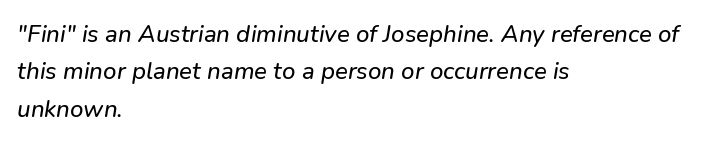
Has an underline been added? It has not. Vertical spacing — default. The lines are quadded left. No extra tracking has been applied to these lines.
